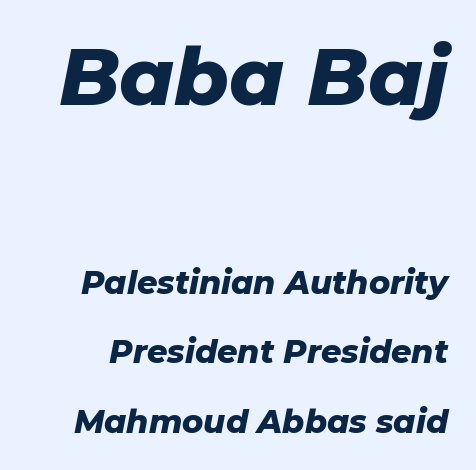
Nobody drew a line under any word here. Chunky letters — that's bold for sure. The composition opens big and finishes small. Think of a printed novel: that variable character pitch is what you see here.
